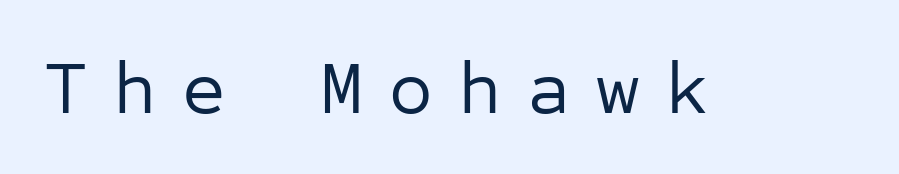
The image shows 75 px regular-weight sans-serif type, upright, monospaced; set unusually wide letter spacing (+0.34 em), not underlined; low stroke contrast and a medium x-height.
